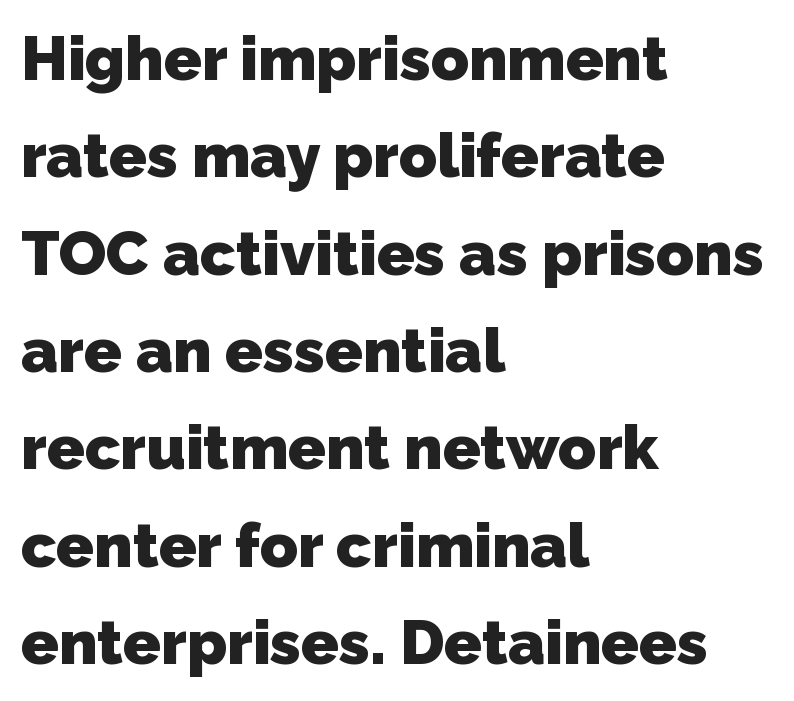
The image shows 62 px heavy sans-serif type; set left-aligned, normal line spacing (1.57x), normal letter spacing, not underlined; low stroke contrast and a medium x-height.
